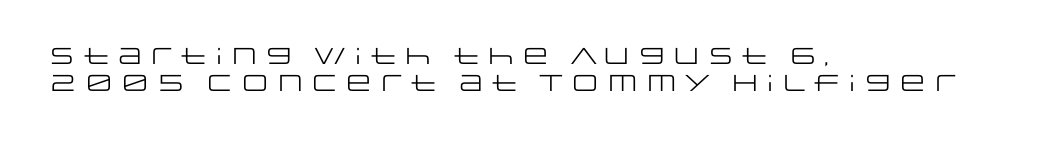
Q: Is the text bold? A: No.
Q: Is the text italic (slanted)? A: No, it is upright.
Q: Is the text underlined? A: No.
Q: How is the paragraph aligned? A: Left-aligned.
Q: Is the spacing between letters normal or unusually wide? A: Normal.
